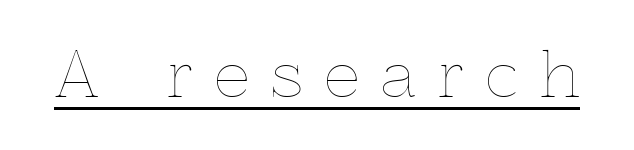
Caption: face not bold, strokes unweighted. Each letter keeps its own natural width here, so spacing adapts to shape. The tracking reads as deliberately expanded to a designer's eye. Each line of the rendering has a horizontal stroke beneath the glyphs. Rendered with straight, roman letterforms.
